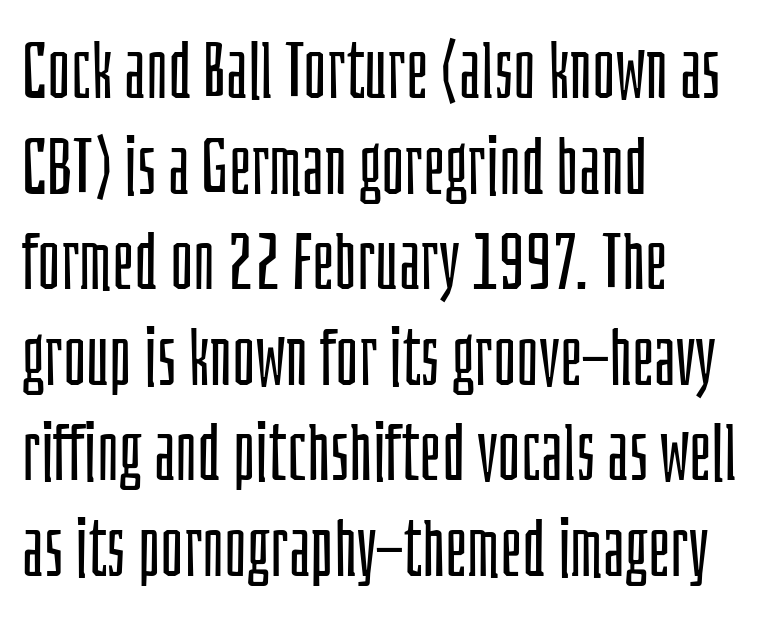
{"serif": "no", "italic": "no", "bold": "no", "weight": "light", "width": "condensed", "stroke_contrast": "low", "x_height": "large", "monospaced": "no", "underline": "no", "align": "left", "line_spacing_ratio": 1.21, "letter_spacing": "normal", "letter_spacing_em": 0.0, "glyph_px": 79}
